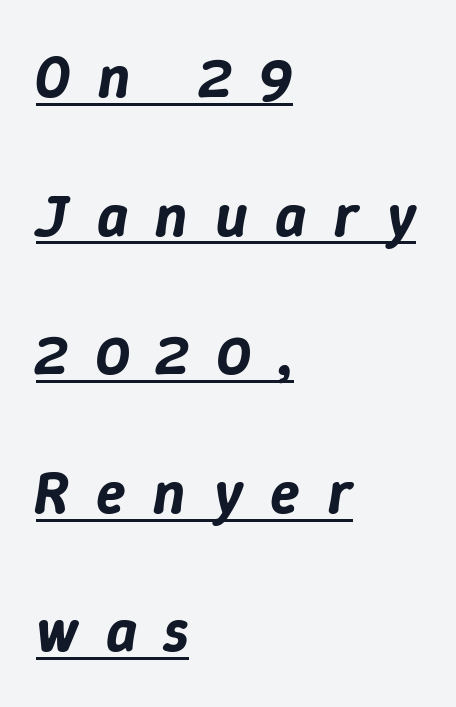
The image shows 60 px text type, italic (leaning right); set left-aligned, loose line spacing (2.31x), unusually wide letter spacing (+0.46 em), underlined; low stroke contrast and a medium x-height.
